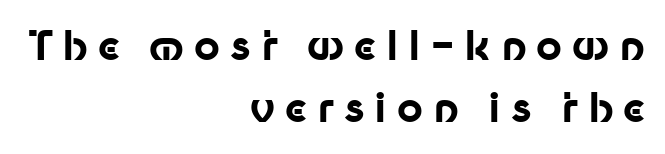
{"serif": "no", "italic": "no", "bold": "yes", "weight": "bold", "width": "normal", "stroke_contrast": "low", "x_height": "medium", "monospaced": "no", "underline": "no", "align": "right", "line_spacing": "normal", "line_spacing_ratio": 1.55, "letter_spacing": "wide", "letter_spacing_em": 0.25, "glyph_px": 40}
